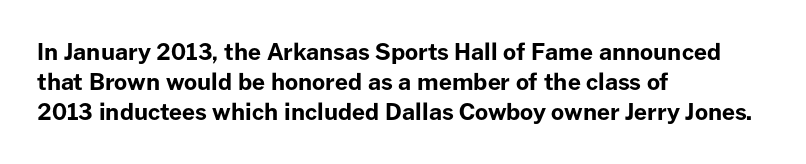
The image shows 23 px bold type, upright; set left-aligned, normal line spacing (1.31x), normal letter spacing, not underlined.
